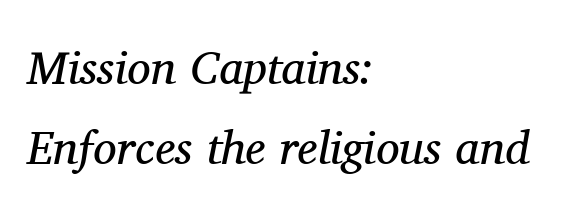
The gap between lines stays unmarked. Default kerning and tracking; the words read as compact shapes. Check where the strokes stop: tiny serifs finish them off. No chunkiness to these letters — they're not bold.
